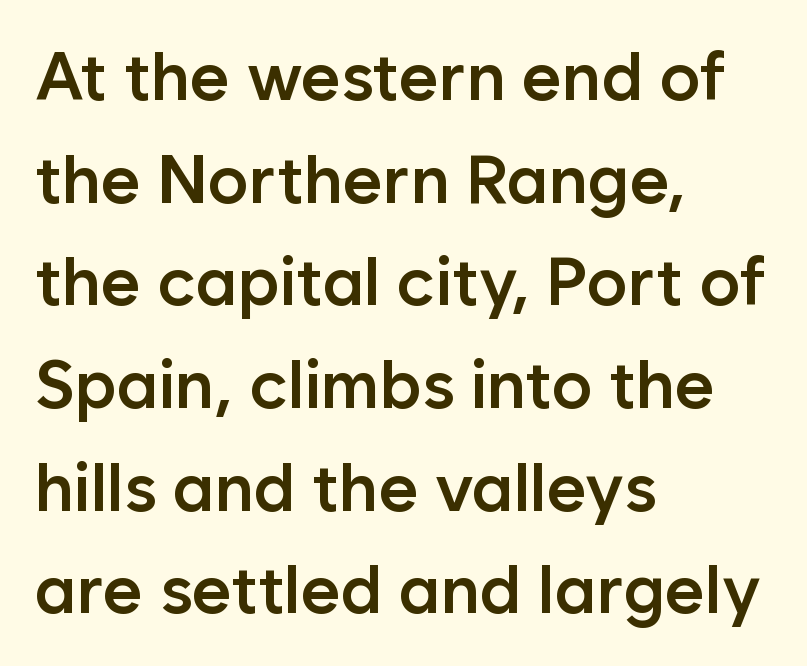
{"serif": "no", "italic": "no", "bold": "semi", "weight": "semibold", "width": "normal", "stroke_contrast": "low", "x_height": "medium", "monospaced": "no", "underline": "no", "align": "left", "line_spacing": "normal", "line_spacing_ratio": 1.51, "letter_spacing": "normal", "letter_spacing_em": 0.0, "glyph_px": 68}
